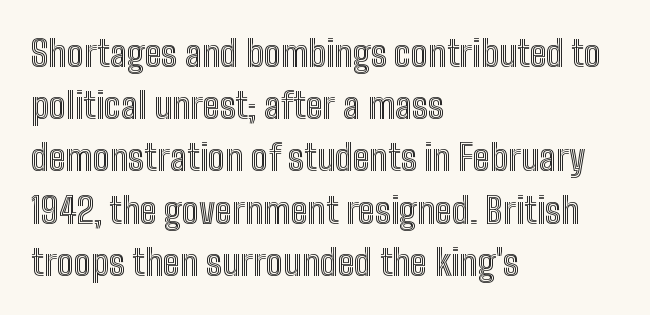
{"italic": "no", "width": "condensed", "x_height": "medium", "monospaced": "no", "underline": "no", "align": "left", "line_spacing": "normal", "line_spacing_ratio": 1.45, "letter_spacing": "normal", "letter_spacing_em": 0.0, "glyph_px": 36}
